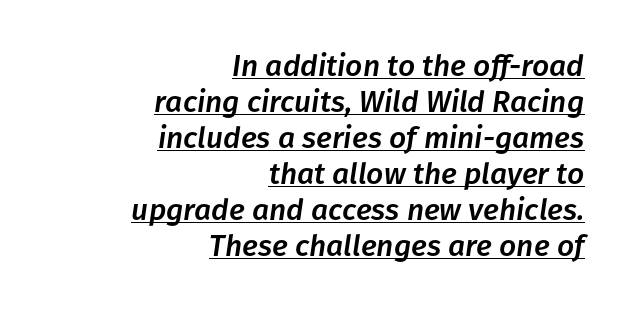
Each word holds together tightly as a unit, with standard inter-letter gaps. The letters are slanted; this is an italic face. Notice how a bar underscores the lettering throughout. Short and long lines alike share a common ending point at right. The letters advance in unequal steps, a hallmark of proportional type.
